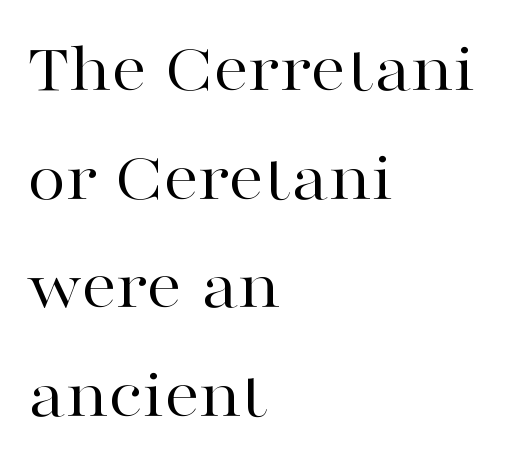
Old-style or modern, the face here clearly has serifs. You could not count columns in this text — the font is proportionally spaced. Heft: none added — not bold. No extra tracking has been applied to these lines. The gap between lines stays unmarked. These lines were composed using upright roman letters.
